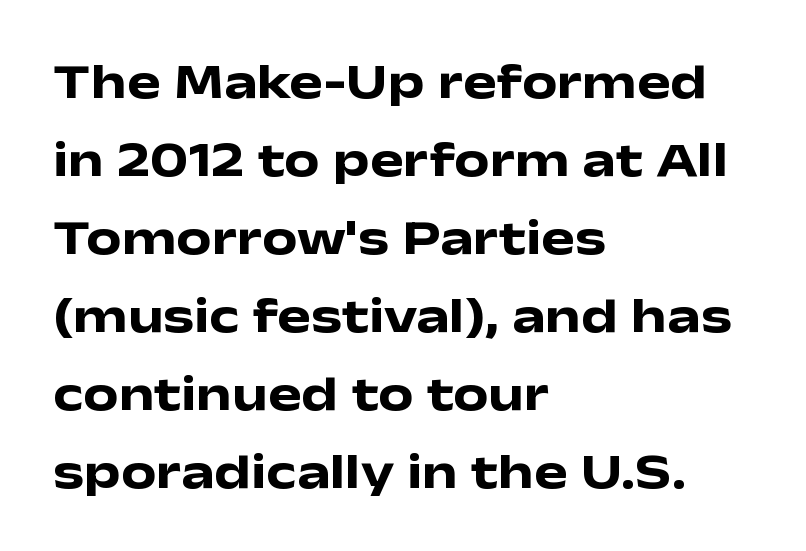
Q: Is the text bold? A: Yes.
Q: Is the text italic (slanted)? A: No, it is upright.
Q: Is the typeface a serif or a sans-serif typeface? A: Sans-serif.
Q: Is the text underlined? A: No.
Q: How is the paragraph aligned? A: Left-aligned.
Q: Is the spacing between letters normal or unusually wide? A: Normal.
Q: Is the spacing between lines tight, normal or loose? A: Normal.
Q: Width (condensed, normal, or wide)? A: Wide.
Q: Stroke contrast? A: Low.
Q: x-height? A: Medium.
Q: Monospaced? A: No.
